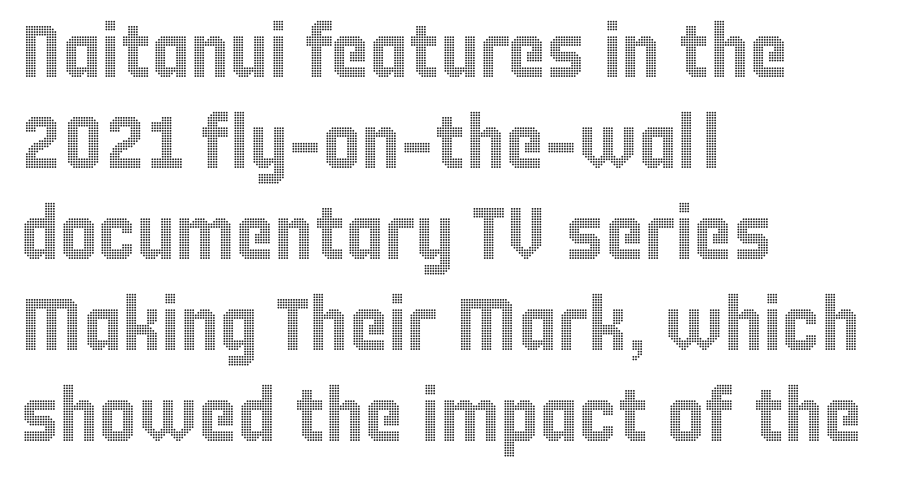
If you drew a line through each stem, it would be perfectly vertical. Check under the words: just untouched page. There is no visible air inserted between adjacent glyphs. A typesetter would call this proportional, since set widths differ per character. This rendering uses left alignment, leaving the right contour irregular.
